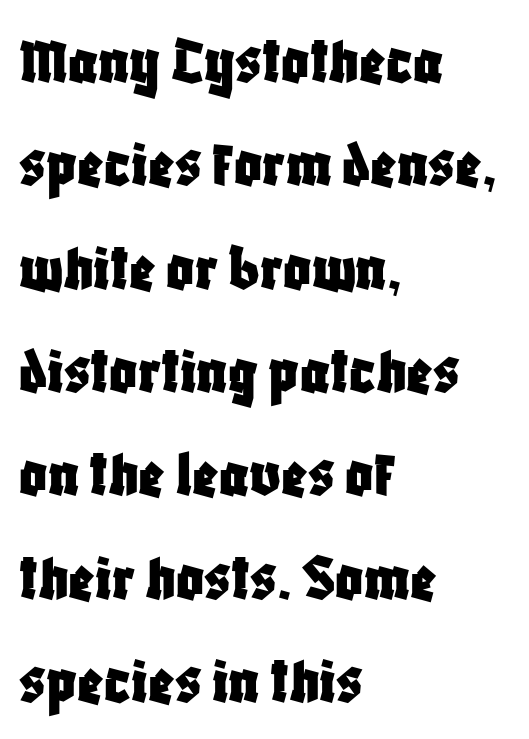
The image shows 68 px condensed sans-serif type, upright; set left-aligned, normal line spacing (1.52x), normal letter spacing, not underlined; low stroke contrast and a large x-height.
